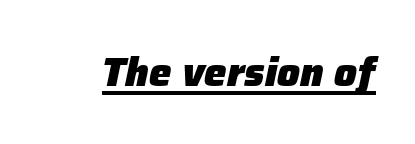
The rendering uses the underline text-decoration. What weight is shown? A full bold with thick strokes. This sample uses an oblique cut, with every glyph tilted off the vertical. You could call the tracking neutral — neither tight nor loose.
